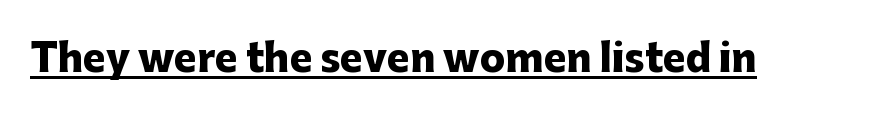
A typesetter would call this proportional, since set widths differ per character. Type style note: lacks serifs. The typography opts for an upright posture over an oblique one. Weight check: bold — yes, fully. What decoration does the sample have? An underline.
